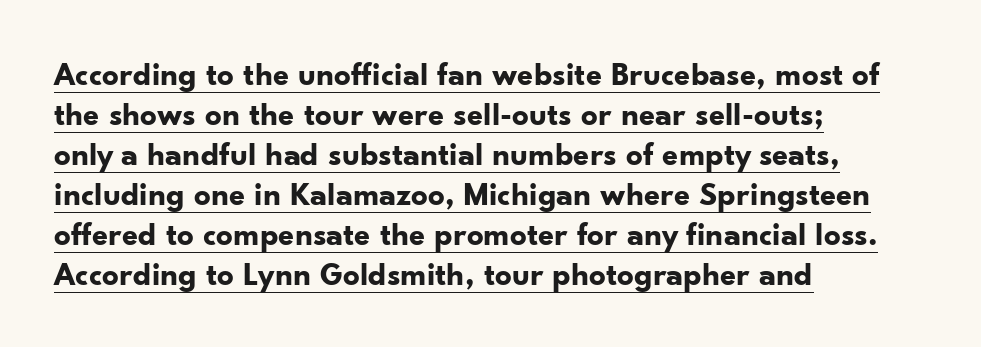
Q: Is the text bold? A: Yes.
Q: Is the text italic (slanted)? A: No, it is upright.
Q: Is the typeface a serif or a sans-serif typeface? A: Sans-serif.
Q: Is the text underlined? A: Yes.
Q: How is the paragraph aligned? A: Left-aligned.
Q: Is the spacing between letters normal or unusually wide? A: Normal.
Q: Width (condensed, normal, or wide)? A: Normal.
Q: Stroke contrast? A: Low.
Q: x-height? A: Small.
Q: Monospaced? A: No.
